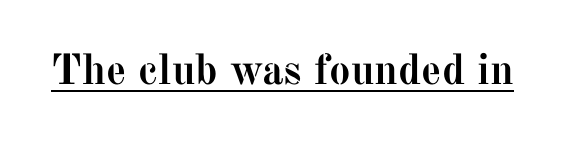
Chunky letters — that's bold for sure. Character widths vary here, with narrow letters taking less room than wide ones. The type family on display is of the serif kind. Words appear dense and cohesive because spacing is normal.
